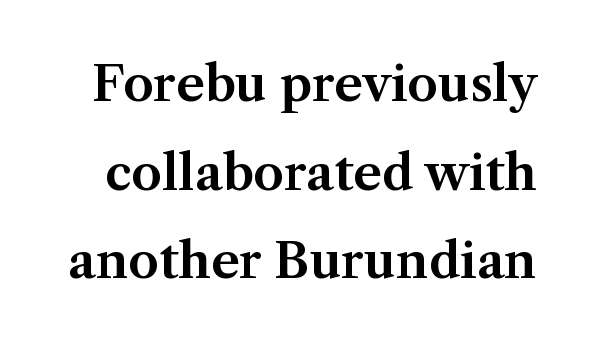
The image shows 49 px serif type, upright; set line spacing 1.81x, normal letter spacing, not underlined; medium stroke contrast and a medium x-height.
